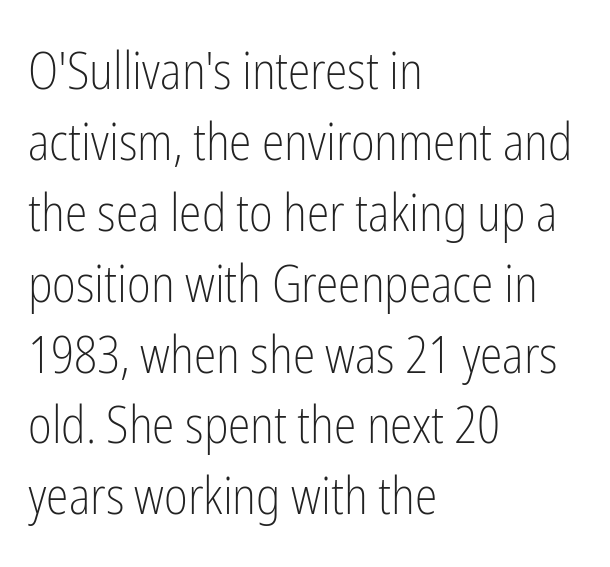
The image shows 51 px light, condensed sans-serif type, upright; set left-aligned, normal line spacing (1.39x), normal letter spacing, not underlined; low stroke contrast and a medium x-height.
